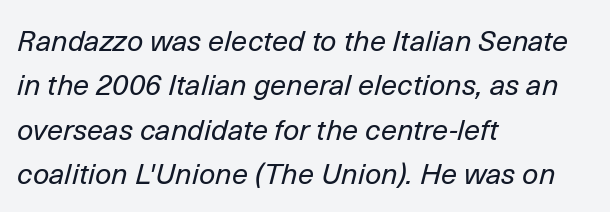
Q: Is the text bold? A: No.
Q: Is the text italic (slanted)? A: Yes, it leans right by about 14 degrees.
Q: Is the text underlined? A: No.
Q: How is the paragraph aligned? A: Left-aligned.
Q: Is the spacing between letters normal or unusually wide? A: Normal.
Q: Is the spacing between lines tight, normal or loose? A: Normal.
Q: Width (condensed, normal, or wide)? A: Normal.
Q: Stroke contrast? A: Low.
Q: x-height? A: Medium.
Q: Monospaced? A: No.
